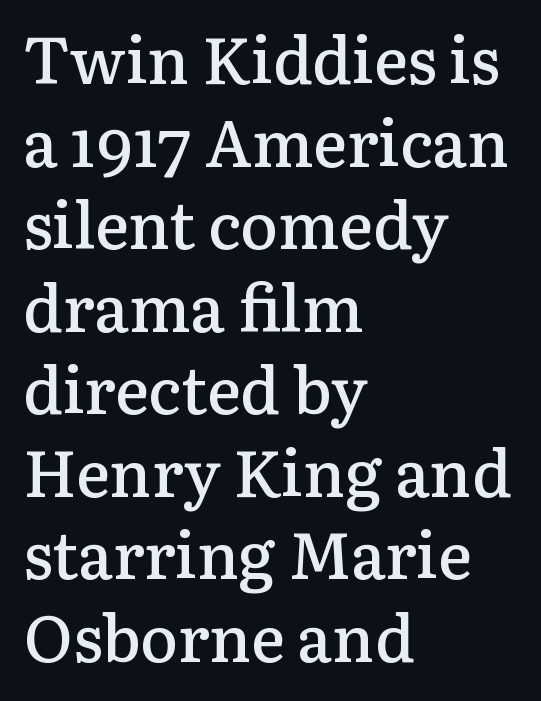
Q: Is the text bold? A: Semi-bold.
Q: Is the text italic (slanted)? A: No, it is upright.
Q: Is the typeface a serif or a sans-serif typeface? A: Serif.
Q: Is the text underlined? A: No.
Q: How is the paragraph aligned? A: Left-aligned.
Q: Is the spacing between letters normal or unusually wide? A: Normal.
Q: Is the spacing between lines tight, normal or loose? A: Normal.
Q: Width (condensed, normal, or wide)? A: Normal.
Q: Stroke contrast? A: Low.
Q: x-height? A: Medium.
Q: Monospaced? A: No.
